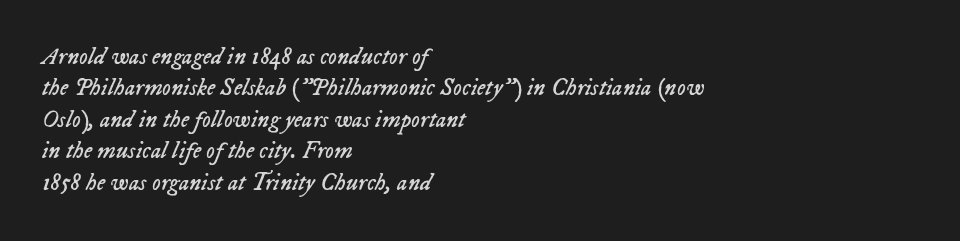
{"italic": "yes", "lean": "right", "slant_degrees": 23, "bold": "no", "underline": "no", "align": "left", "line_spacing": "normal", "line_spacing_ratio": 1.31, "letter_spacing": "normal", "letter_spacing_em": 0.0, "glyph_px": 24}
